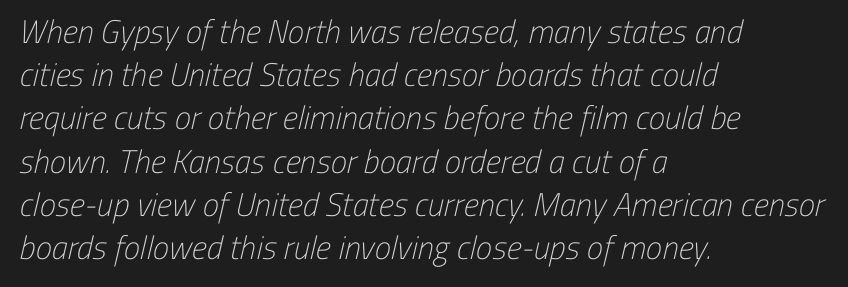
The image shows 33 px light, condensed sans-serif type; set left-aligned, normal line spacing (1.31x), normal letter spacing, not underlined; low stroke contrast and a medium x-height.
